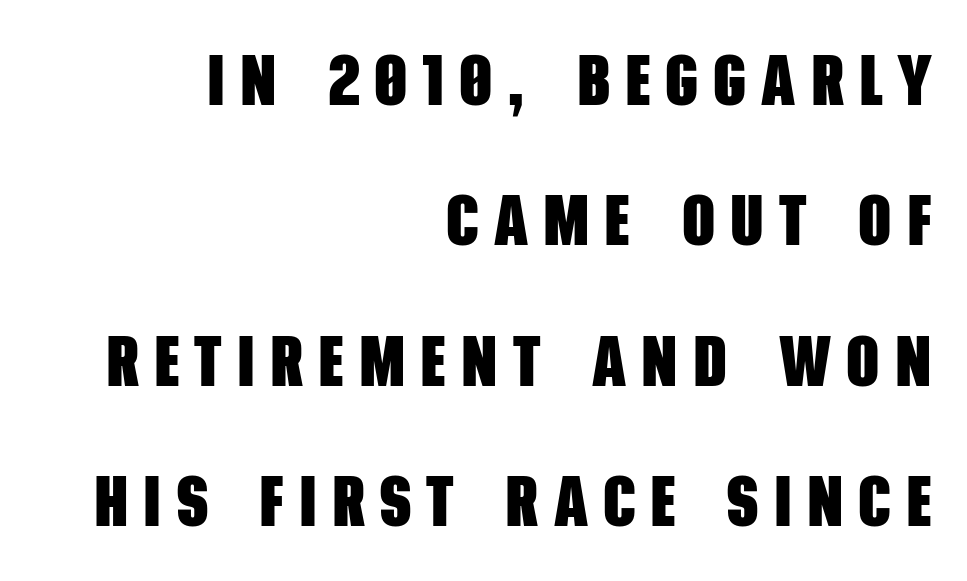
Q: Is the text bold? A: Yes.
Q: Is the typeface a serif or a sans-serif typeface? A: Sans-serif.
Q: Is the text underlined? A: No.
Q: How is the paragraph aligned? A: Right-aligned.
Q: Is the spacing between letters normal or unusually wide? A: Unusually wide.
Q: Is the spacing between lines tight, normal or loose? A: Loose.
Q: Width (condensed, normal, or wide)? A: Condensed.
Q: Stroke contrast? A: Low.
Q: x-height? A: Large.
Q: Monospaced? A: No.
